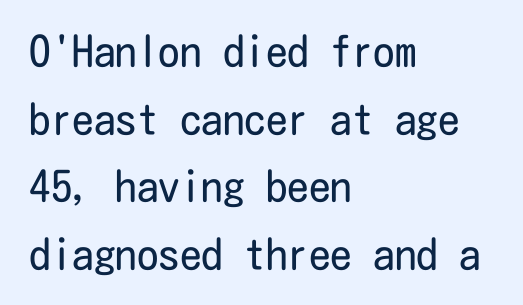
Q: Is the text bold? A: No.
Q: Is the text italic (slanted)? A: No, it is upright.
Q: Is the typeface a serif or a sans-serif typeface? A: Sans-serif.
Q: Is the text underlined? A: No.
Q: How is the paragraph aligned? A: Left-aligned.
Q: Is the spacing between letters normal or unusually wide? A: Normal.
Q: Is the spacing between lines tight, normal or loose? A: Normal.
Q: Width (condensed, normal, or wide)? A: Condensed.
Q: Stroke contrast? A: Low.
Q: x-height? A: Medium.
